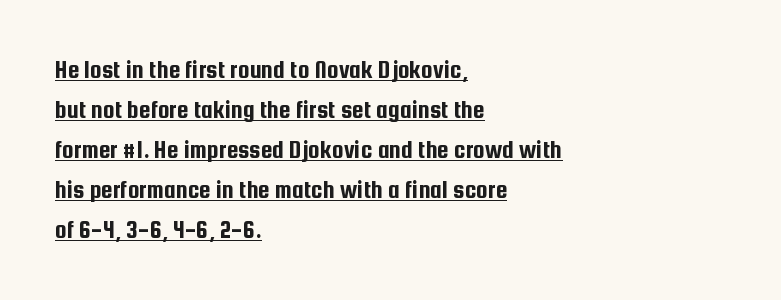
Posture: straight, roman, zero tilt. A continuous stroke trails under the words, as in a hyperlink. The ragged edge is on the right, which tells us the setting is flush left. Short note: letters normally spaced. Horizontal bands of white between lines are of average thickness.
